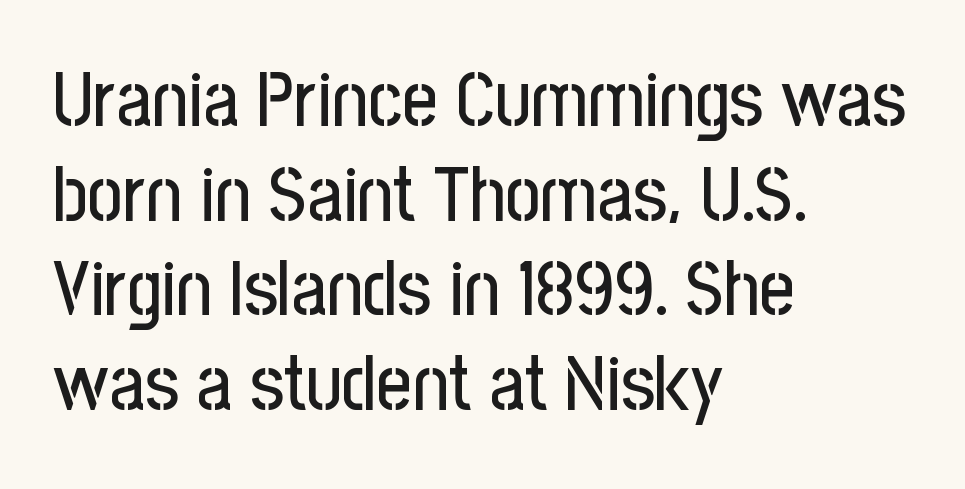
{"serif": "no", "italic": "no", "width": "condensed", "stroke_contrast": "low", "x_height": "medium", "monospaced": "no", "underline": "no", "align": "left", "line_spacing_ratio": 1.23, "letter_spacing": "normal", "letter_spacing_em": 0.0, "glyph_px": 77}
